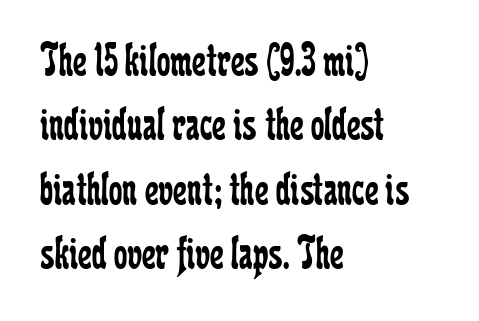
The image shows 48 px regular-weight, condensed serif type, upright; set left-aligned, normal line spacing (1.34x), normal letter spacing, not underlined; low stroke contrast and a medium x-height.
